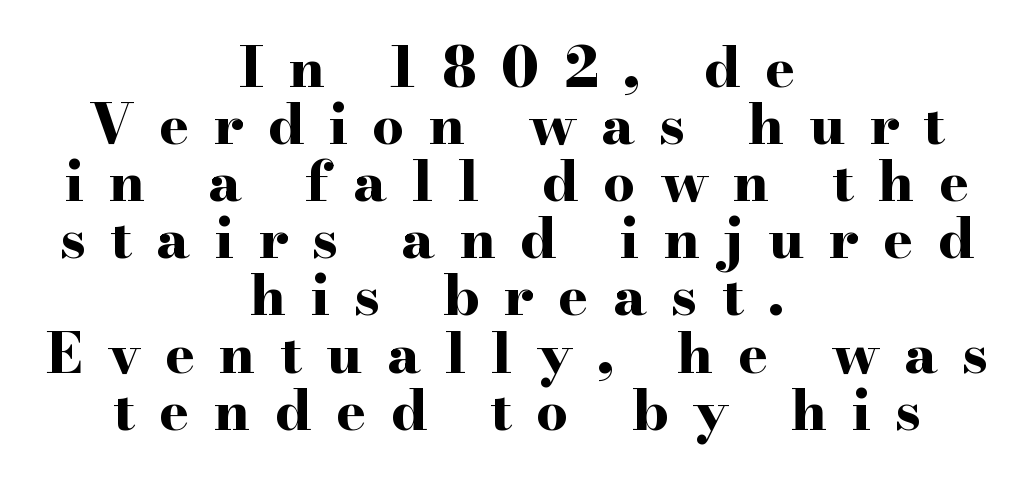
Caption: multi-line text, centered on the measure. Plenty of ink on the page — the face is bold. Has an underline been added? It has not. Between one letter and the next there's a generous, obvious gap. Do the letters lean? They stand straight. Serifs: yes, visible at the terminals of the letterforms.
